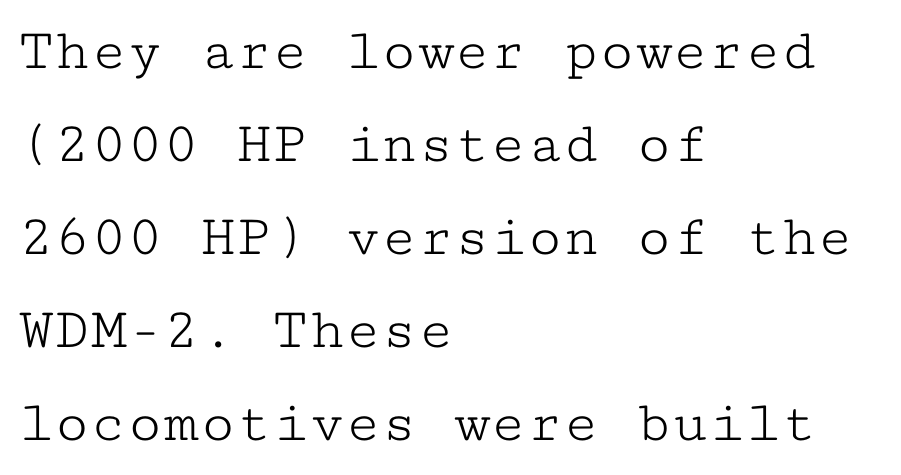
{"serif": "yes", "italic": "no", "bold": "no", "weight": "light", "width": "wide", "stroke_contrast": "low", "x_height": "medium", "monospaced": "yes", "underline": "no", "align": "left", "line_spacing": "normal", "line_spacing_ratio": 1.55, "letter_spacing": "normal", "letter_spacing_em": 0.0, "glyph_px": 60}
